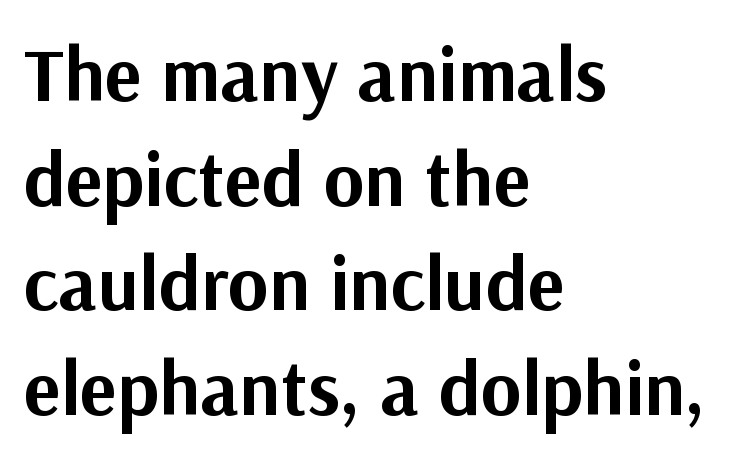
You can tell from the bare stems that sans-serif type was used. Strong, thick strokes mark this as bold type. The lettering stays uniformly vertical, giving the passage a roman look. The block of text has a typical density, with ordinary space between rows.
